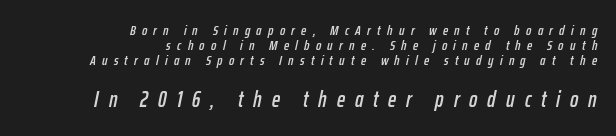
{"italic": "yes", "lean": "right", "slant_degrees": 12, "underline": "no", "align": "right", "line_spacing": "tight", "line_spacing_ratio": 1.08, "letter_spacing": "wide", "letter_spacing_em": 0.45, "larger_block": "second", "size_ratio": 1.57, "glyph_px": 22}
